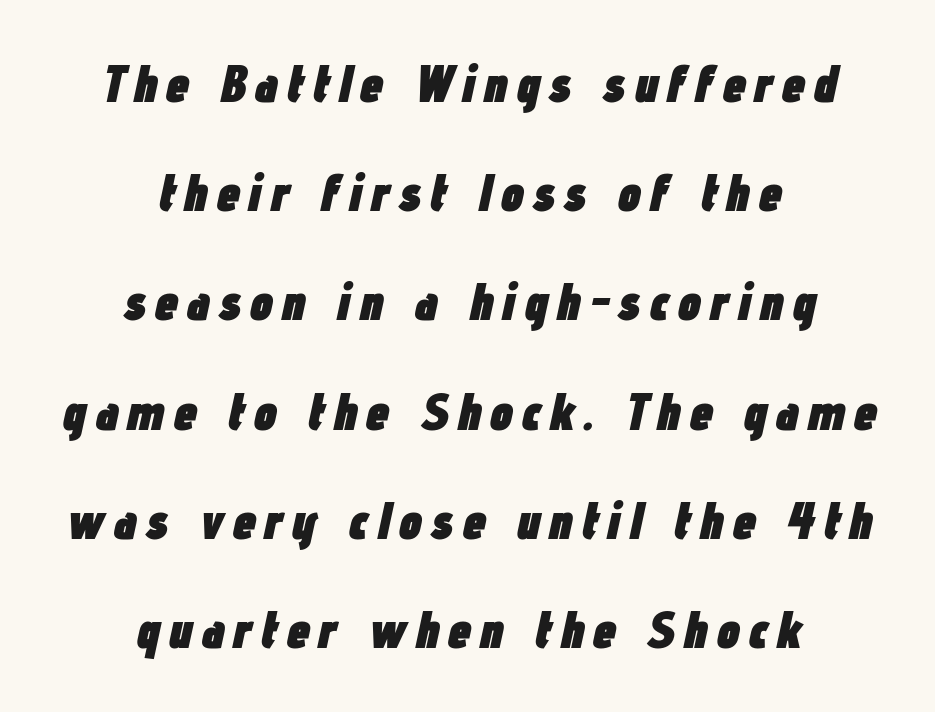
The image shows 53 px heavy, condensed type, italic (leaning right); set centered, loose line spacing (2.06x), not underlined; low stroke contrast and a medium x-height.
